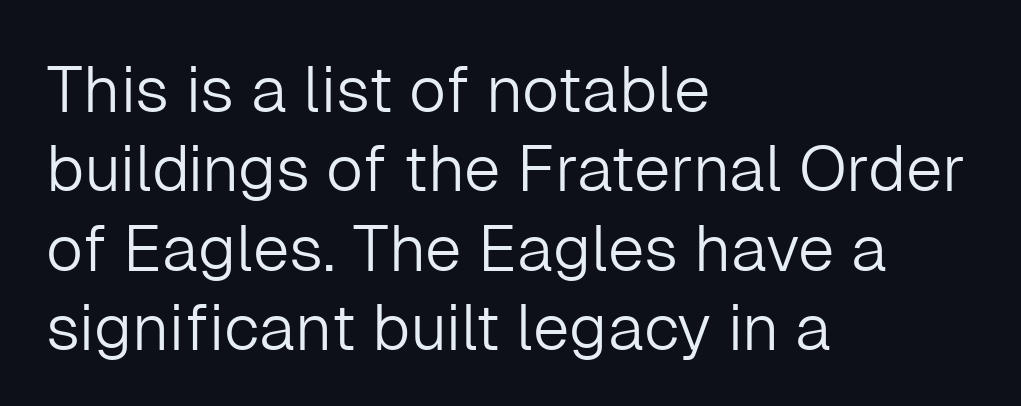
Q: Is the text bold? A: No.
Q: Is the text italic (slanted)? A: No, it is upright.
Q: Is the typeface a serif or a sans-serif typeface? A: Sans-serif.
Q: Is the text underlined? A: No.
Q: How is the paragraph aligned? A: Left-aligned.
Q: Is the spacing between letters normal or unusually wide? A: Normal.
Q: Width (condensed, normal, or wide)? A: Normal.
Q: Stroke contrast? A: Low.
Q: x-height? A: Medium.
Q: Monospaced? A: No.
